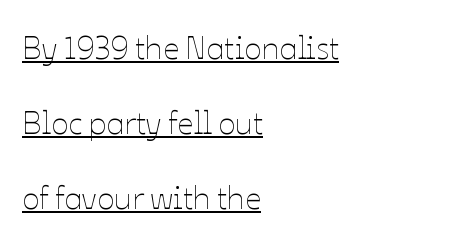
Heaviness? Minimal to ordinary, like unemphasized prose. Which margin do the lines hug? The left one — the right edge is uneven. The letters advance in unequal steps, a hallmark of proportional type. The rendering keeps characters at their native spacing.
